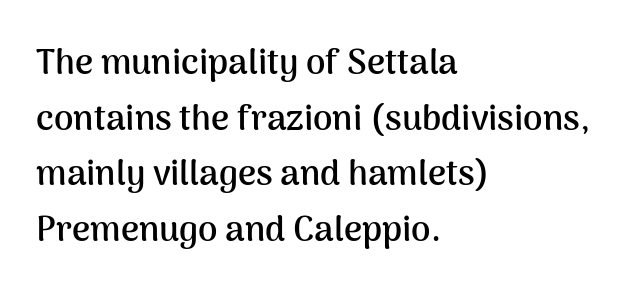
Q: Is the text bold? A: Yes.
Q: Is the text italic (slanted)? A: No, it is upright.
Q: Is the typeface a serif or a sans-serif typeface? A: Sans-serif.
Q: Is the text underlined? A: No.
Q: How is the paragraph aligned? A: Left-aligned.
Q: Is the spacing between letters normal or unusually wide? A: Normal.
Q: Is the spacing between lines tight, normal or loose? A: Normal.
Q: Width (condensed, normal, or wide)? A: Normal.
Q: Stroke contrast? A: Medium.
Q: x-height? A: Medium.
Q: Monospaced? A: No.
